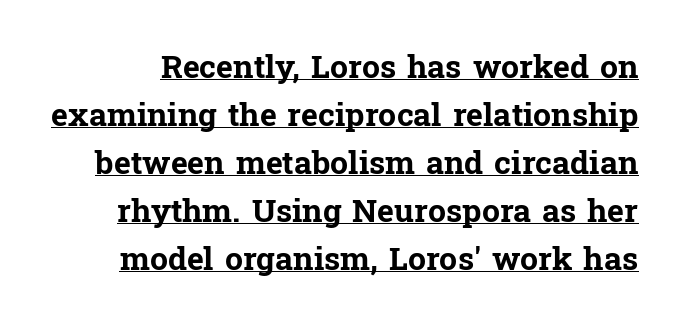
This rendering features underlined lettering. Are there feet on the stems? There are — it's a serif. You could not count columns in this text — the font is proportionally spaced. Vertically, the passage feels balanced, rows spaced as you'd expect. Posture: vertical. Pretty heavy lettering here — definitely bold.
